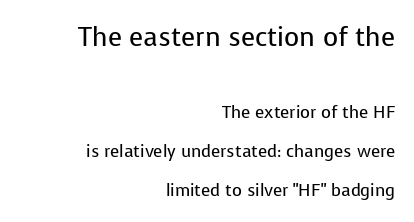
Each stroke keeps to a modest, everyday thickness or less. Quick note: not italic, upright. Reading down the column, the eye jumps a long way to each next line. Type size steps down from the first block to the second. The tracking reads as untouched default to a designer's eye.
